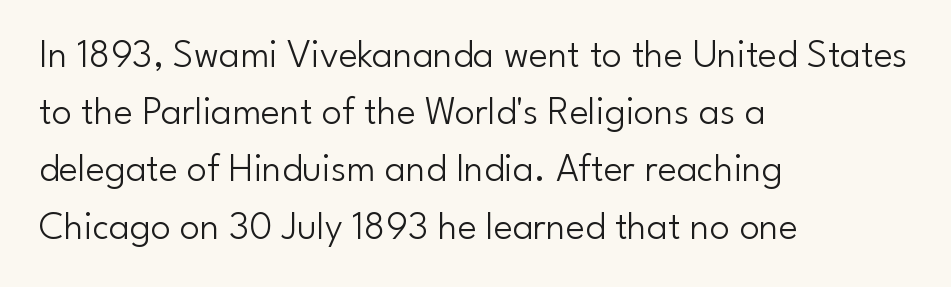
Vertical spacing — default. When letters stand straight like this, we call the style roman or upright. You could call the tracking neutral — neither tight nor loose. The rendering anchors every line to the left-hand side. The passage shown is typed in a proportional face where columns would drift. No word sits above an underline.
